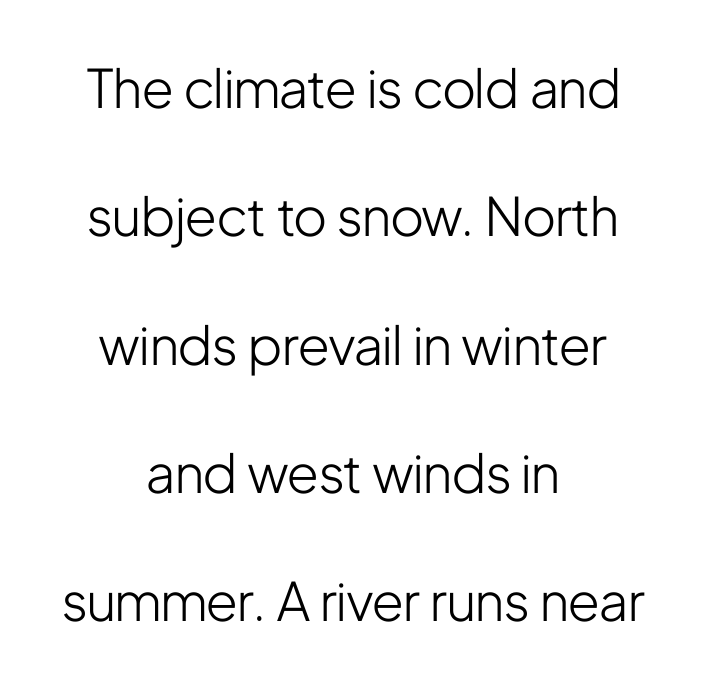
{"serif": "no", "italic": "no", "bold": "no", "weight": "light", "width": "condensed", "stroke_contrast": "low", "x_height": "medium", "monospaced": "no", "underline": "no", "align": "center", "line_spacing": "loose", "line_spacing_ratio": 2.42, "letter_spacing": "normal", "letter_spacing_em": 0.0, "glyph_px": 53}
